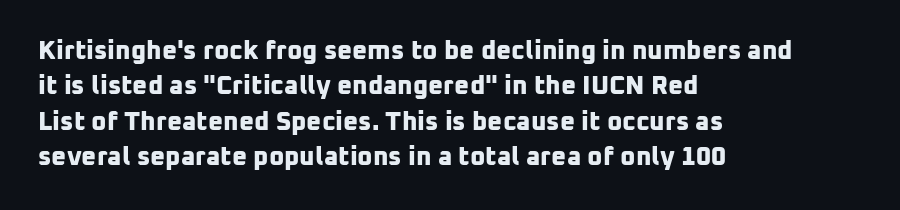
Characters follow at the spacing the type designer built in. Vertical spacing — default. Alignment: flush left. Students, this is bold: see how much ink each stroke carries.
